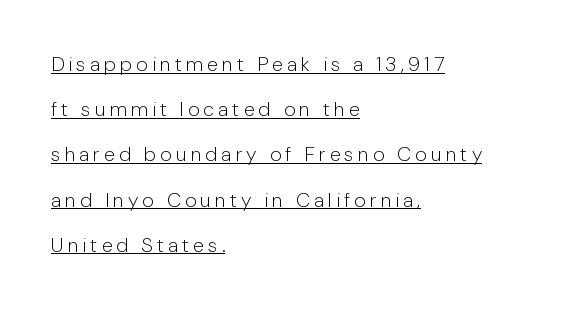
{"italic": "no", "bold": "no", "underline": "yes", "align": "left", "line_spacing": "loose", "line_spacing_ratio": 2.26, "letter_spacing": "wide", "letter_spacing_em": 0.2, "glyph_px": 20}
